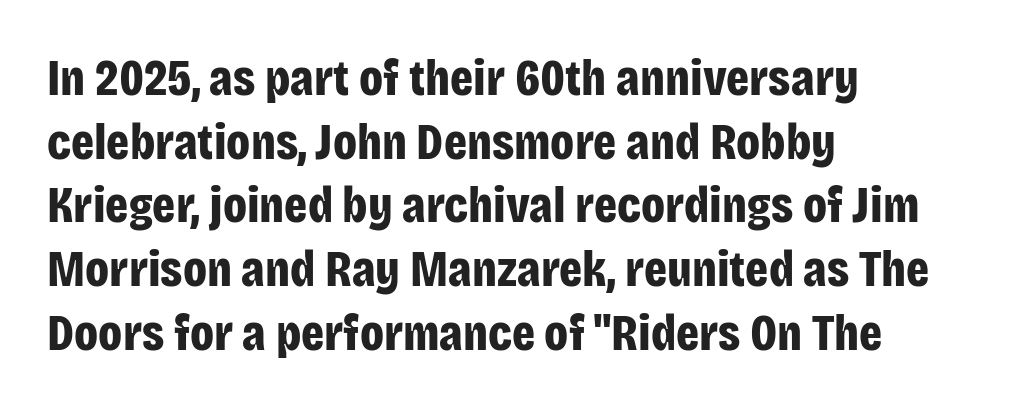
Tracking here is standard; glyphs follow each other at the usual distance. Visually the block forms a straight wall on the left and a jagged coastline on the right. Students, this is bold: see how much ink each stroke carries. Notice how descenders clear the ascenders below comfortably — that's standard leading. A typesetter would mark this as roman, not italic.
